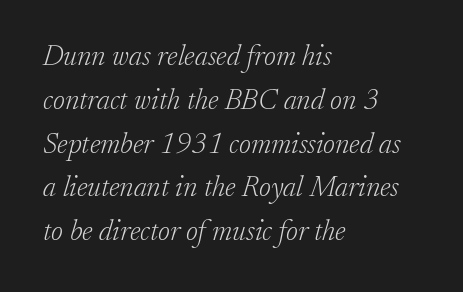
How are the letters spaced? Ordinarily, with no added tracking. The typeface chosen for these lines features serifs. Every row of glyphs begins at an identical x-position on the left. Style check: oblique. The cut favours lightness, reaching ordinary text weight at its darkest. Any mark beneath the type? The region is blank.
